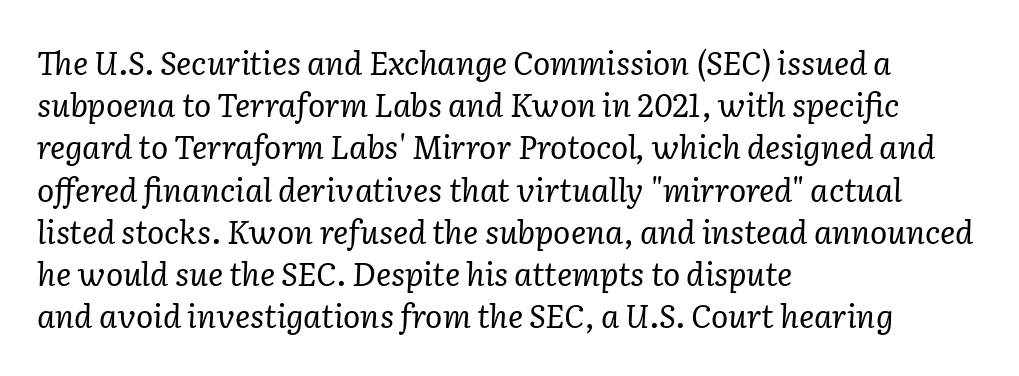
{"serif": "yes", "italic": "yes", "lean": "right", "slant_degrees": 2, "bold": "no", "weight": "regular", "width": "normal", "stroke_contrast": "low", "x_height": "medium", "monospaced": "no", "underline": "no", "align": "left", "line_spacing": "normal", "line_spacing_ratio": 1.32, "letter_spacing": "normal", "letter_spacing_em": 0.0, "glyph_px": 32}
